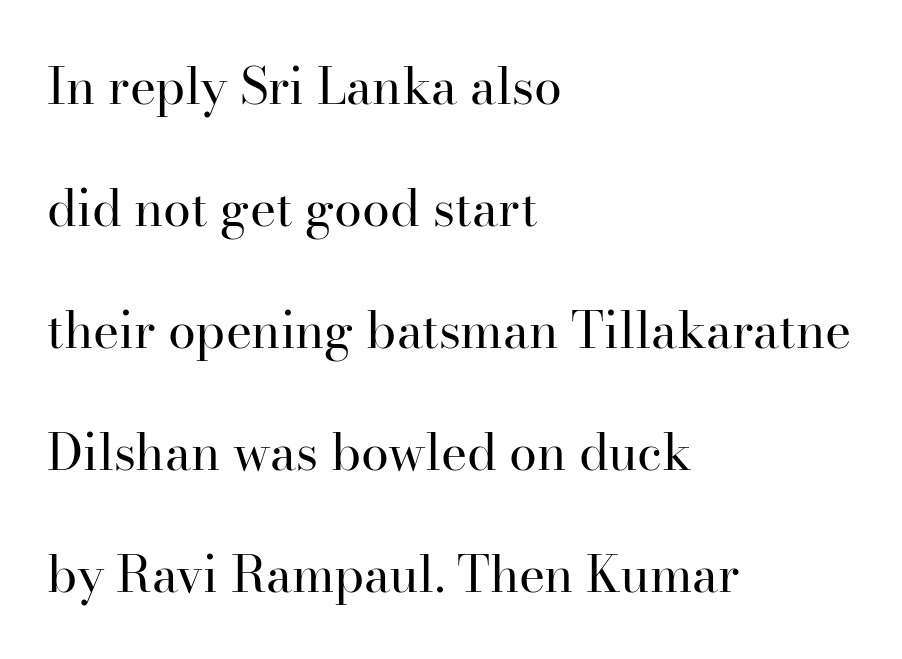
{"serif": "yes", "italic": "no", "bold": "no", "weight": "regular", "width": "normal", "stroke_contrast": "high", "x_height": "small", "monospaced": "no", "underline": "no", "align": "left", "line_spacing": "loose", "line_spacing_ratio": 2.44, "letter_spacing": "normal", "letter_spacing_em": 0.0, "glyph_px": 50}
